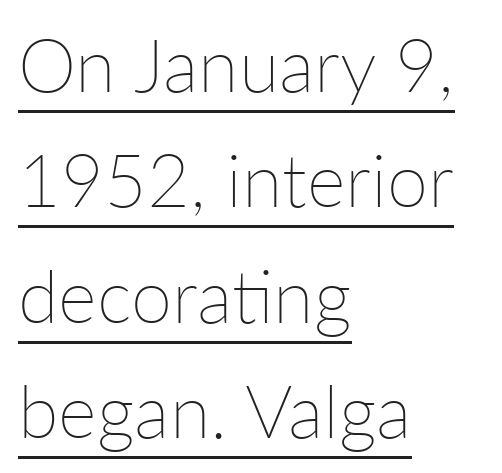
The image shows 74 px thin type, upright; set left-aligned, normal line spacing (1.56x), normal letter spacing, underlined; low stroke contrast and a medium x-height.
